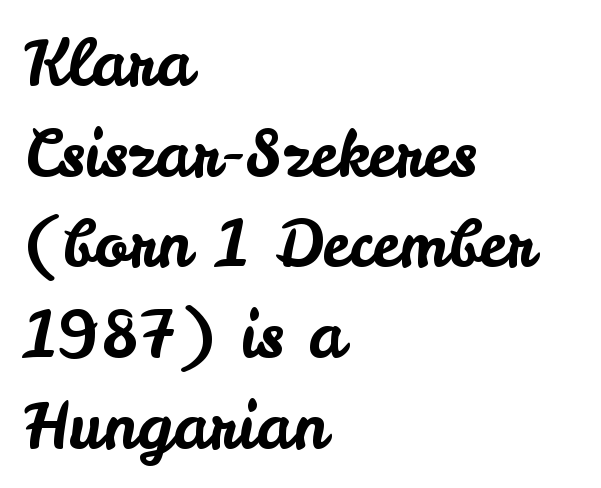
The image shows 63 px sans-serif type; set left-aligned, normal line spacing (1.44x), normal letter spacing, not underlined; low stroke contrast and a small x-height.
